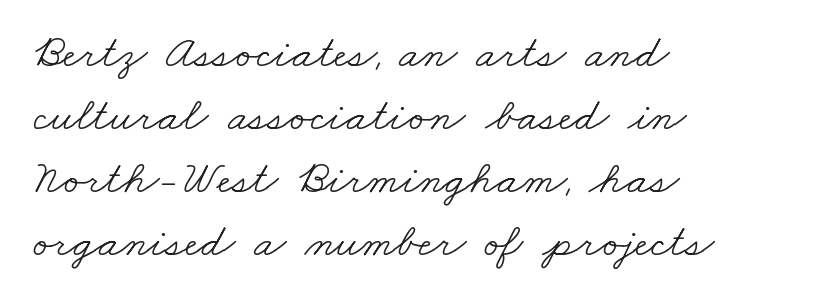
The image shows 47 px light, wide serif type; set left-aligned, normal line spacing (1.34x), normal letter spacing, not underlined; low stroke contrast and a small x-height.
